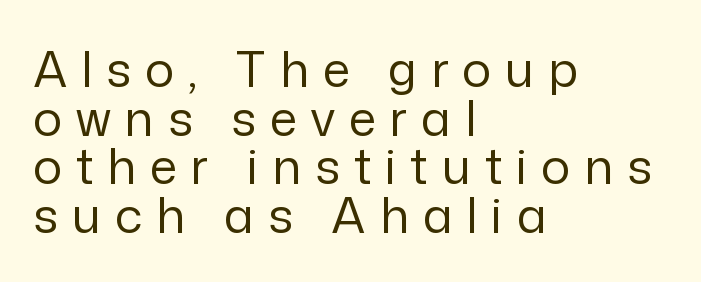
{"serif": "no", "italic": "no", "bold": "no", "weight": "regular", "width": "normal", "stroke_contrast": "low", "x_height": "medium", "monospaced": "no", "underline": "no", "align": "left", "line_spacing": "tight", "line_spacing_ratio": 0.99, "letter_spacing": "wide", "letter_spacing_em": 0.28, "glyph_px": 49}
